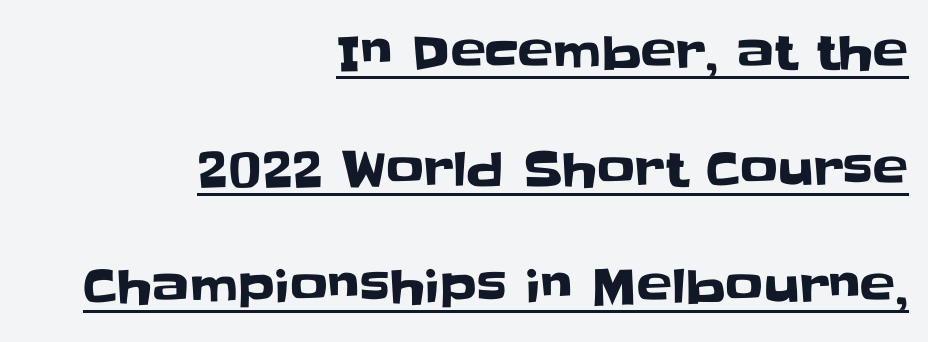
{"serif": "no", "italic": "no", "width": "normal", "stroke_contrast": "low", "x_height": "large", "monospaced": "no", "underline": "yes", "align": "right", "line_spacing": "loose", "line_spacing_ratio": 2.49, "letter_spacing": "normal", "letter_spacing_em": 0.0, "glyph_px": 47}
